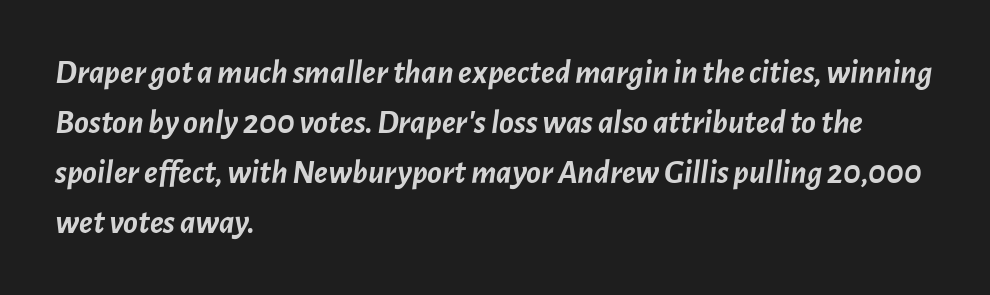
{"italic": "yes", "lean": "right", "slant_degrees": 7, "bold": "yes", "weight": "semibold", "width": "normal", "stroke_contrast": "low", "x_height": "medium", "monospaced": "no", "underline": "no", "align": "left", "line_spacing": "normal", "line_spacing_ratio": 1.47, "letter_spacing": "normal", "letter_spacing_em": 0.0, "glyph_px": 34}
